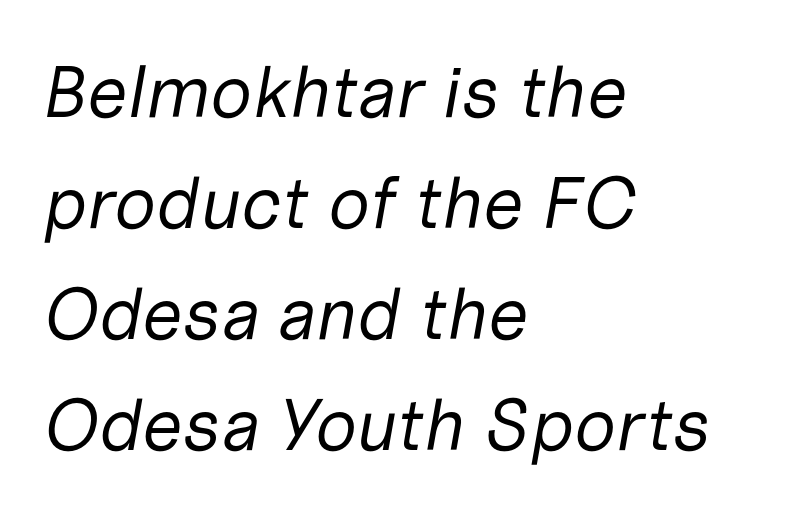
Which margin do the lines hug? The left one — the right edge is uneven. Is this a fixed-width face? No — the glyphs have proportional, varying widths. The letters look calm and open, with moderate or lighter stems. This sample uses an oblique cut, with every glyph tilted off the vertical.
